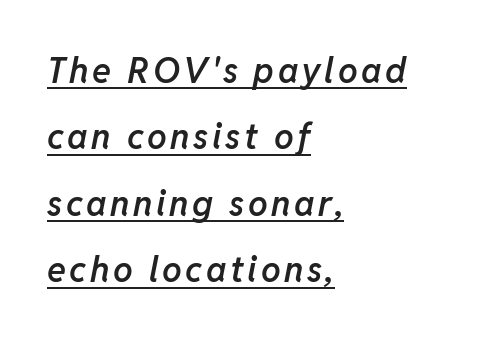
{"italic": "yes", "lean": "right", "slant_degrees": 11, "bold": "semi", "weight": "semibold", "width": "normal", "stroke_contrast": "low", "x_height": "medium", "monospaced": "no", "underline": "yes", "align": "left", "line_spacing": "loose", "line_spacing_ratio": 1.9, "glyph_px": 35}
